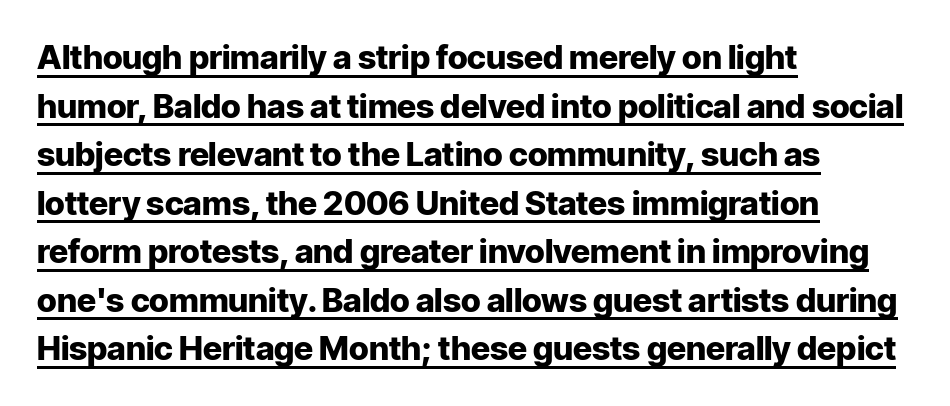
Q: Is the text bold? A: Yes.
Q: Is the text italic (slanted)? A: No, it is upright.
Q: Is the typeface a serif or a sans-serif typeface? A: Sans-serif.
Q: Is the text underlined? A: Yes.
Q: How is the paragraph aligned? A: Left-aligned.
Q: Is the spacing between letters normal or unusually wide? A: Normal.
Q: Is the spacing between lines tight, normal or loose? A: Normal.
Q: Width (condensed, normal, or wide)? A: Normal.
Q: Stroke contrast? A: Low.
Q: x-height? A: Medium.
Q: Monospaced? A: No.
